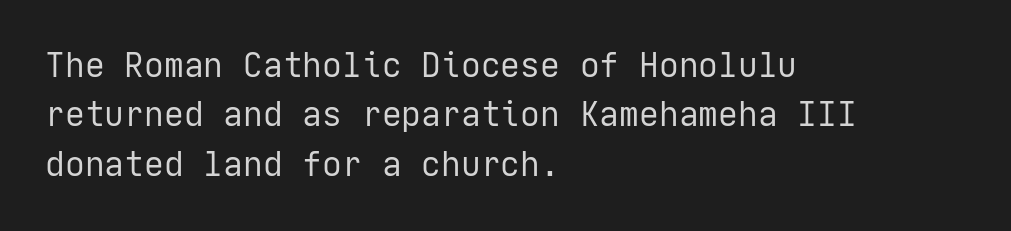
Q: Is the text bold? A: No.
Q: Is the text italic (slanted)? A: No, it is upright.
Q: Is the typeface a serif or a sans-serif typeface? A: Sans-serif.
Q: Is the text underlined? A: No.
Q: How is the paragraph aligned? A: Left-aligned.
Q: Is the spacing between letters normal or unusually wide? A: Normal.
Q: Is the spacing between lines tight, normal or loose? A: Normal.
Q: Width (condensed, normal, or wide)? A: Normal.
Q: Stroke contrast? A: Low.
Q: x-height? A: Medium.
